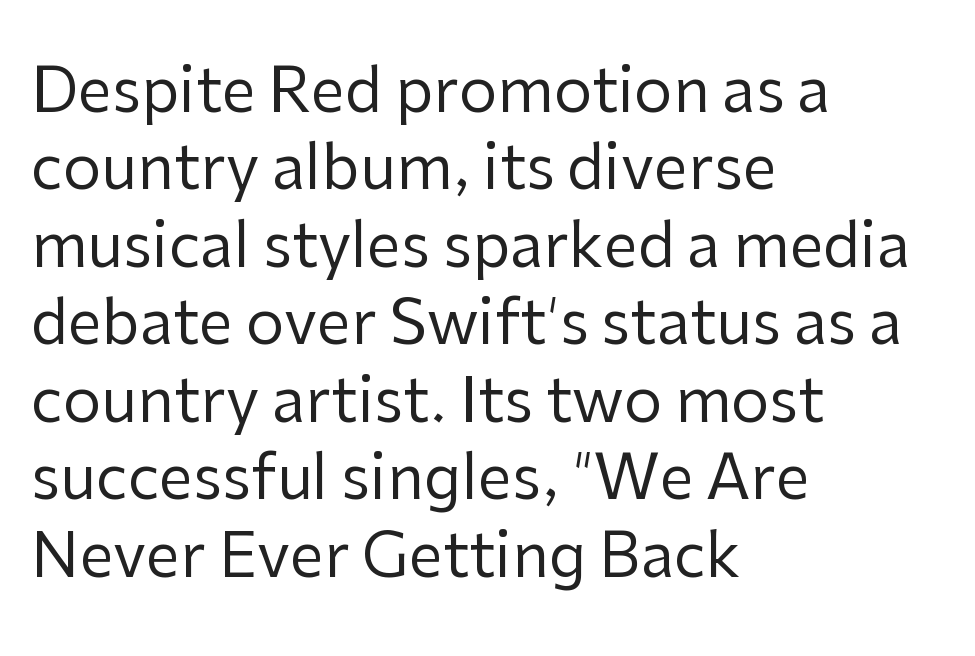
This is the regular roman posture of the typeface. Classification — sans serif. Honestly, there is no underline to notice here at all. Summary of weight: not heavy and not bold. Spacing between characters is what you'd get straight out of the box. Which margin do the lines hug? The left one — the right edge is uneven.
